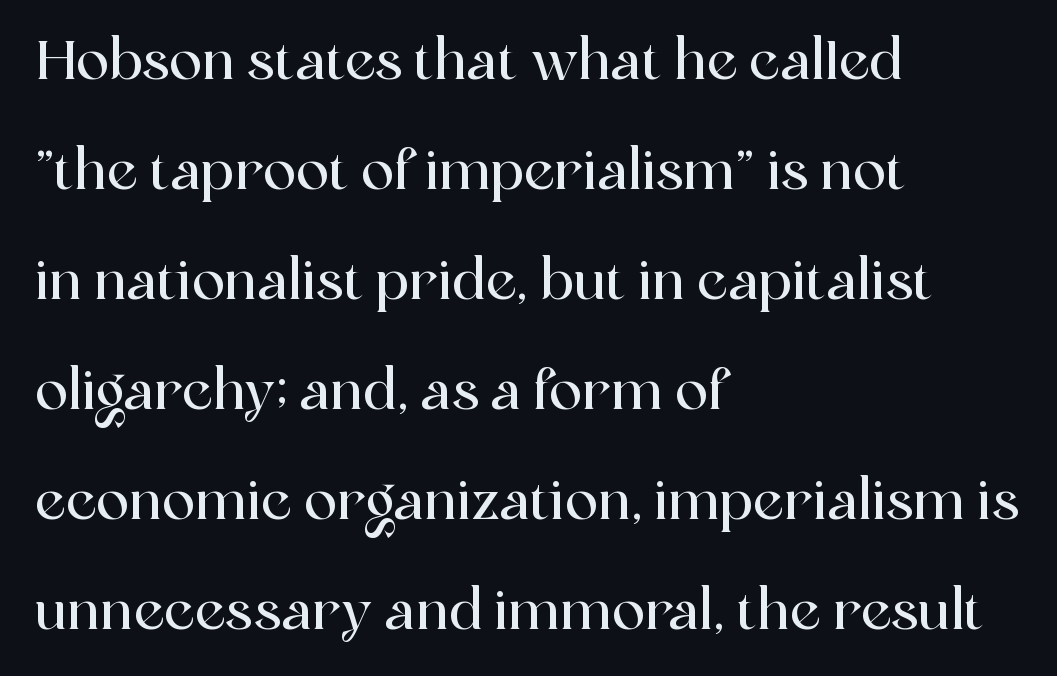
{"serif": "yes", "italic": "no", "width": "normal", "x_height": "medium", "monospaced": "no", "underline": "no", "align": "left", "line_spacing": "loose", "line_spacing_ratio": 2.0, "letter_spacing": "normal", "letter_spacing_em": 0.0, "glyph_px": 55}
